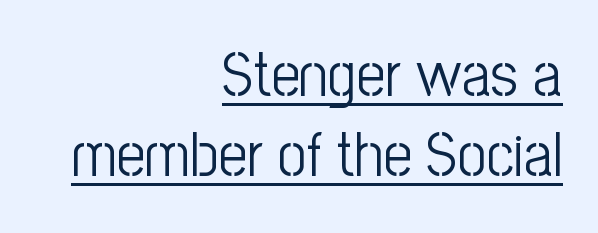
The letters stand straight up with perfectly vertical stems. Each letter keeps its own natural width here, so spacing adapts to shape. Check the space under the baseline: a stroke is drawn there. Notice how the passage keeps a crisp vertical edge on the right only. Check where the strokes stop: nothing finishes them off — pure sans.
